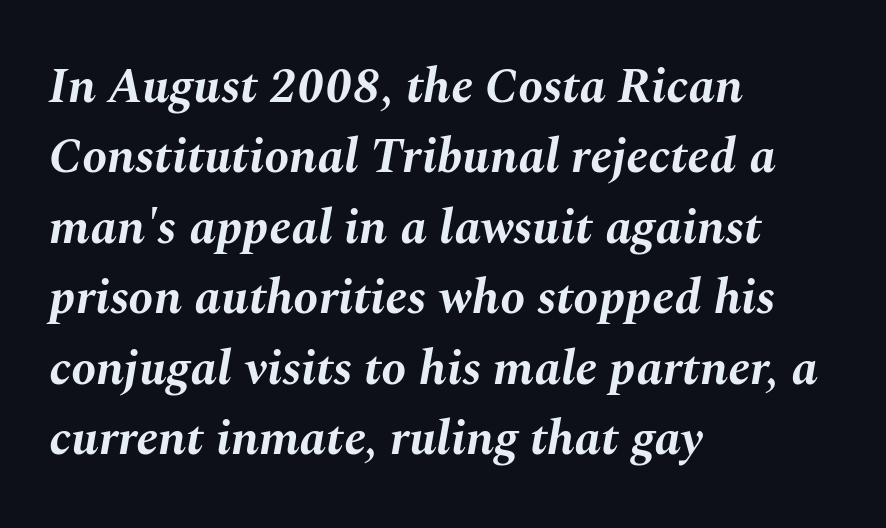
Q: Is the text bold? A: Yes.
Q: Is the text italic (slanted)? A: Yes, it leans right by about 10 degrees.
Q: Is the text underlined? A: No.
Q: How is the paragraph aligned? A: Left-aligned.
Q: Is the spacing between letters normal or unusually wide? A: Normal.
Q: Is the spacing between lines tight, normal or loose? A: Normal.
Q: Width (condensed, normal, or wide)? A: Normal.
Q: Stroke contrast? A: Medium.
Q: x-height? A: Medium.
Q: Monospaced? A: No.
